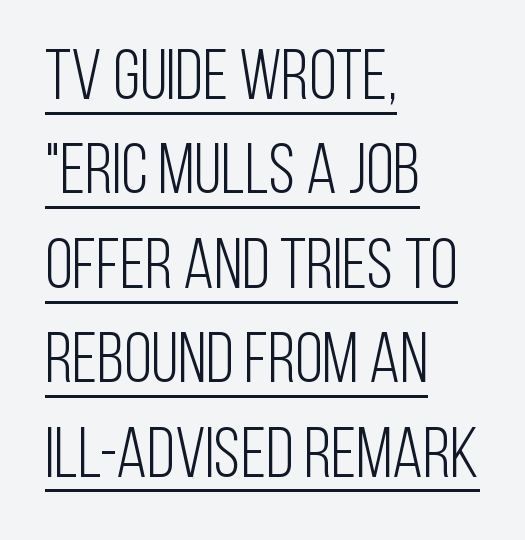
Q: Is the text bold? A: No.
Q: Is the text italic (slanted)? A: No, it is upright.
Q: Is the typeface a serif or a sans-serif typeface? A: Sans-serif.
Q: Is the text underlined? A: Yes.
Q: How is the paragraph aligned? A: Left-aligned.
Q: Is the spacing between letters normal or unusually wide? A: Normal.
Q: Is the spacing between lines tight, normal or loose? A: Normal.
Q: Width (condensed, normal, or wide)? A: Condensed.
Q: Stroke contrast? A: Low.
Q: x-height? A: Large.
Q: Monospaced? A: No.
